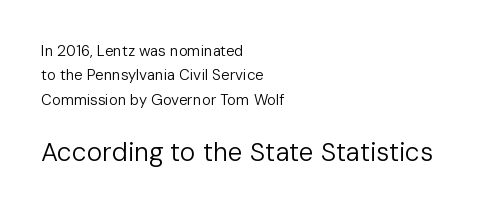
Weight: in the light-to-regular range. The lines in this sample share a left origin and differ only in where they stop. The specimen omits any rule beneath the text block's lines. Caption: standard tracking, unaltered. Which of the two is more prominent by size? The second, at the bottom. In terms of leading, this rendering sits right in the middle.
